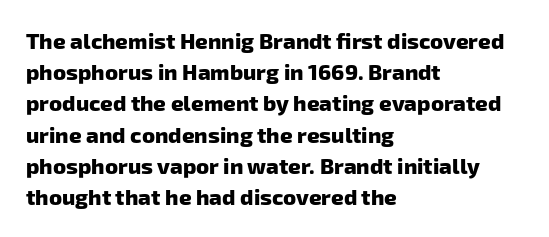
Q: Is the text bold? A: Yes.
Q: Is the text underlined? A: No.
Q: How is the paragraph aligned? A: Left-aligned.
Q: Is the spacing between letters normal or unusually wide? A: Normal.
Q: Is the spacing between lines tight, normal or loose? A: Normal.
